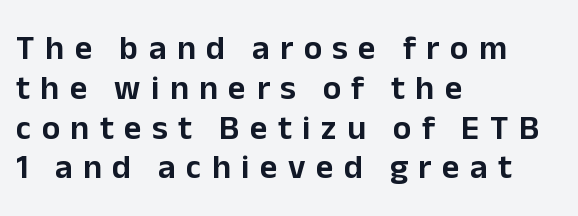
{"serif": "no", "italic": "no", "width": "normal", "stroke_contrast": "low", "x_height": "medium", "monospaced": "no", "underline": "no", "align": "left", "line_spacing_ratio": 1.17, "letter_spacing": "wide", "letter_spacing_em": 0.31, "glyph_px": 34}
